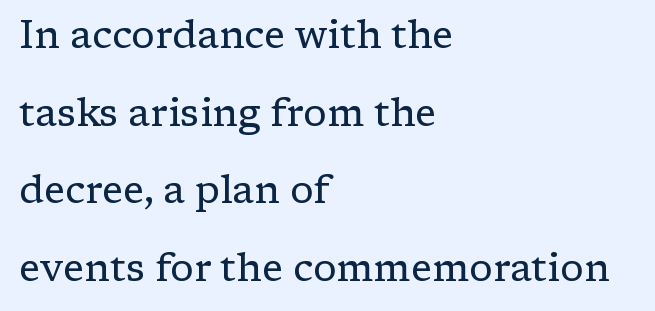
Short note: letters normally spaced. The rag falls on the right side of this text block. Heft: none added — not bold. The type sits square on the baseline with zero lean. Any mark beneath the type? The region is blank.
